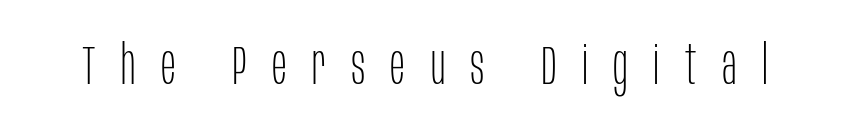
The image shows 55 px thin, condensed sans-serif type, upright; set unusually wide letter spacing (+0.46 em), not underlined; low stroke contrast and a large x-height.
